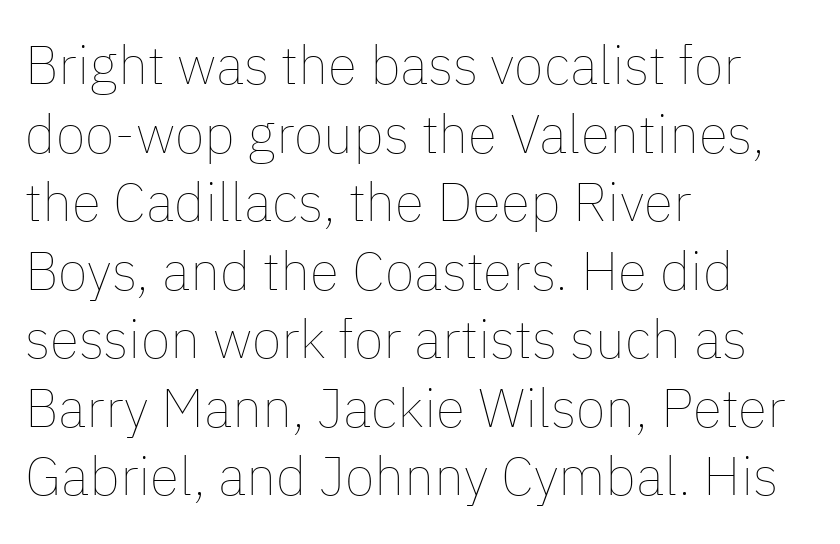
Descender tails drop into unmarked territory. Note the varied advance widths — an 'i' is clearly narrower than an 'm'. Tracking here is standard; glyphs follow each other at the usual distance. Regular leading.
